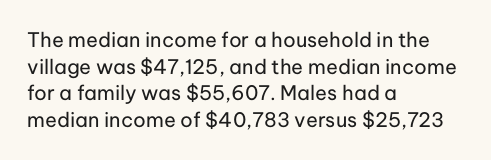
The image shows 20 px text type, upright; set left-aligned, normal line spacing (1.33x), normal letter spacing, not underlined.
